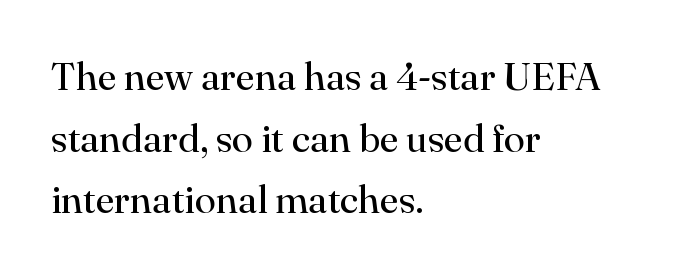
The image shows 39 px regular-weight serif type, upright; set left-aligned, normal line spacing (1.58x), normal letter spacing, not underlined; high stroke contrast and a small x-height.
